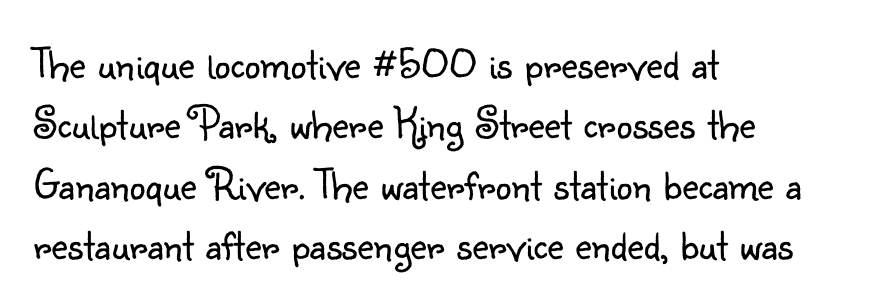
{"serif": "no", "italic": "no", "bold": "no", "weight": "light", "width": "normal", "stroke_contrast": "low", "x_height": "small", "monospaced": "no", "underline": "no", "align": "left", "line_spacing": "normal", "line_spacing_ratio": 1.34, "letter_spacing": "normal", "letter_spacing_em": 0.0, "glyph_px": 45}
